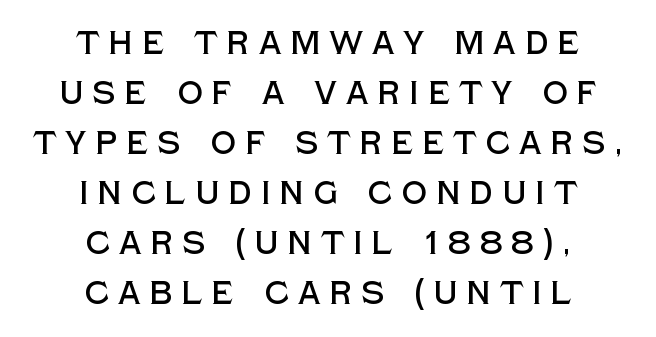
{"serif": "no", "italic": "no", "width": "normal", "x_height": "large", "monospaced": "no", "underline": "no", "align": "center", "line_spacing": "normal", "line_spacing_ratio": 1.56, "letter_spacing": "wide", "letter_spacing_em": 0.27, "glyph_px": 32}
